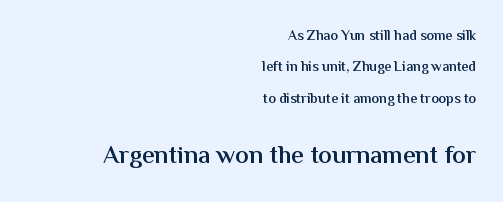
{"italic": "no", "bold": "semi", "underline": "no", "align": "right", "line_spacing": "loose", "line_spacing_ratio": 2.24, "letter_spacing": "normal", "letter_spacing_em": 0.0, "larger_block": "second", "size_ratio": 1.79, "glyph_px": 25}
